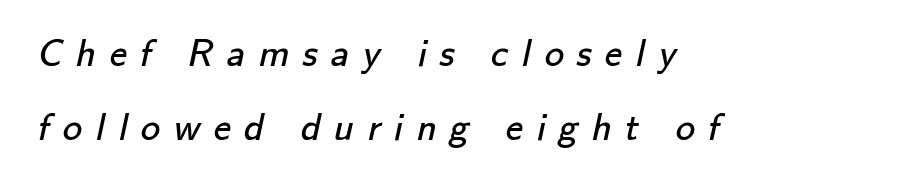
The image shows 39 px regular-weight sans-serif type; set left-aligned, loose line spacing (1.91x), unusually wide letter spacing (+0.34 em), not underlined; low stroke contrast and a small x-height.
